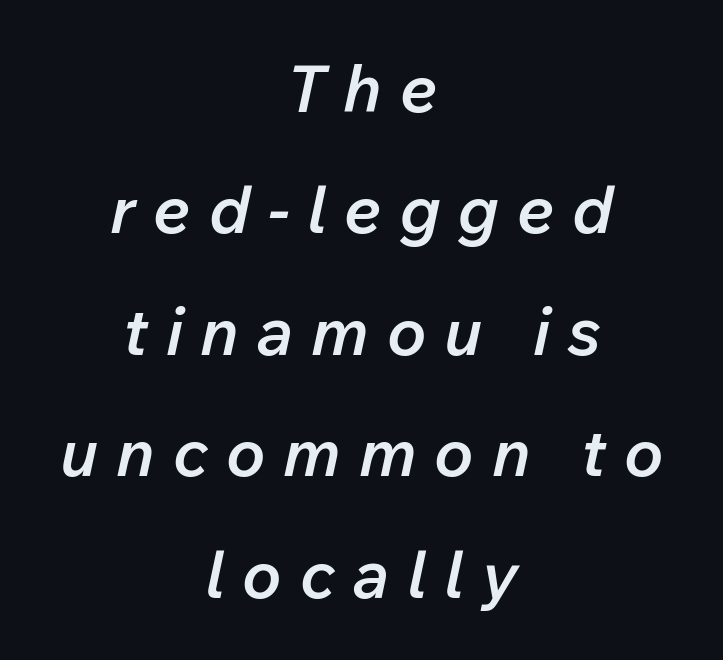
{"italic": "yes", "lean": "right", "slant_degrees": 12, "bold": "semi", "weight": "semibold", "width": "normal", "stroke_contrast": "low", "x_height": "medium", "monospaced": "no", "underline": "no", "align": "center", "line_spacing_ratio": 1.84, "letter_spacing": "wide", "letter_spacing_em": 0.27, "glyph_px": 66}
